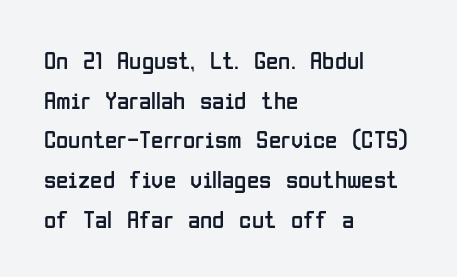
Q: Is the text bold? A: No.
Q: Is the text italic (slanted)? A: No, it is upright.
Q: Is the text underlined? A: No.
Q: How is the paragraph aligned? A: Left-aligned.
Q: Is the spacing between letters normal or unusually wide? A: Normal.
Q: Is the spacing between lines tight, normal or loose? A: Normal.
